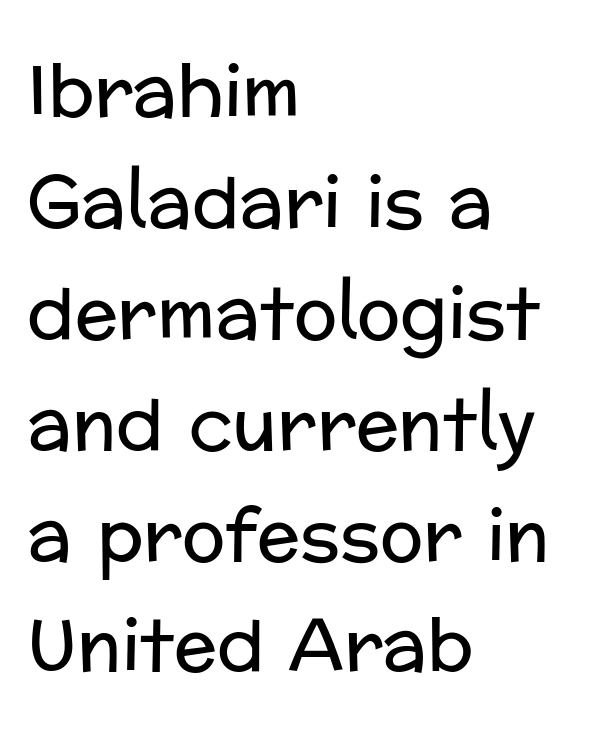
Q: Is the text bold? A: No.
Q: Is the text italic (slanted)? A: No, it is upright.
Q: Is the typeface a serif or a sans-serif typeface? A: Sans-serif.
Q: Is the text underlined? A: No.
Q: How is the paragraph aligned? A: Left-aligned.
Q: Is the spacing between letters normal or unusually wide? A: Normal.
Q: Is the spacing between lines tight, normal or loose? A: Normal.
Q: Width (condensed, normal, or wide)? A: Normal.
Q: Stroke contrast? A: Low.
Q: x-height? A: Medium.
Q: Monospaced? A: No.
